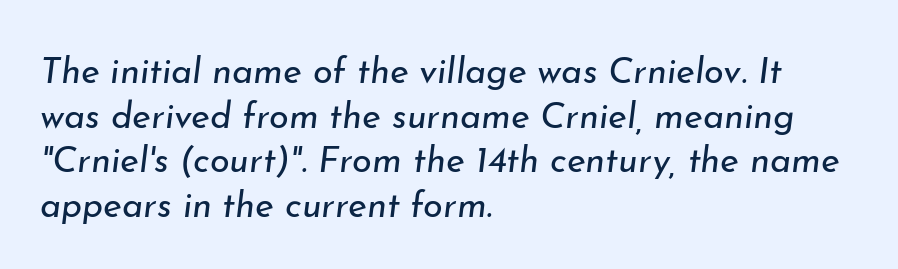
{"italic": "yes", "lean": "right", "slant_degrees": 7, "bold": "no", "weight": "regular", "width": "normal", "stroke_contrast": "low", "x_height": "small", "monospaced": "no", "underline": "no", "align": "left", "line_spacing_ratio": 1.24, "letter_spacing": "normal", "letter_spacing_em": 0.0, "glyph_px": 36}
